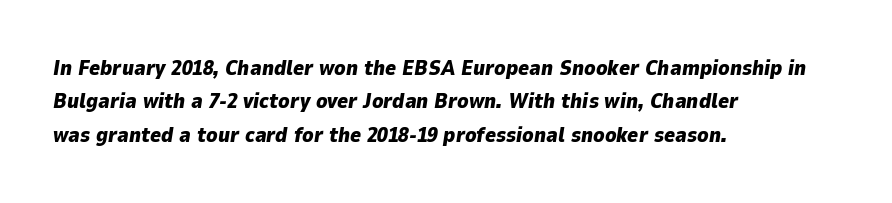
Q: Is the text bold? A: Yes.
Q: Is the text italic (slanted)? A: Yes, it leans right by about 9 degrees.
Q: Is the text underlined? A: No.
Q: How is the paragraph aligned? A: Left-aligned.
Q: Is the spacing between letters normal or unusually wide? A: Normal.
Q: Is the spacing between lines tight, normal or loose? A: Normal.
